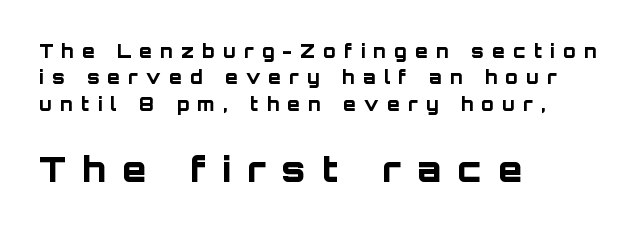
The image shows 35 px bold sans-serif type, upright; set left-aligned, normal line spacing (1.46x), unusually wide letter spacing (+0.47 em), not underlined; the second (bottom) block is 1.94x larger; low stroke contrast and a large x-height.
